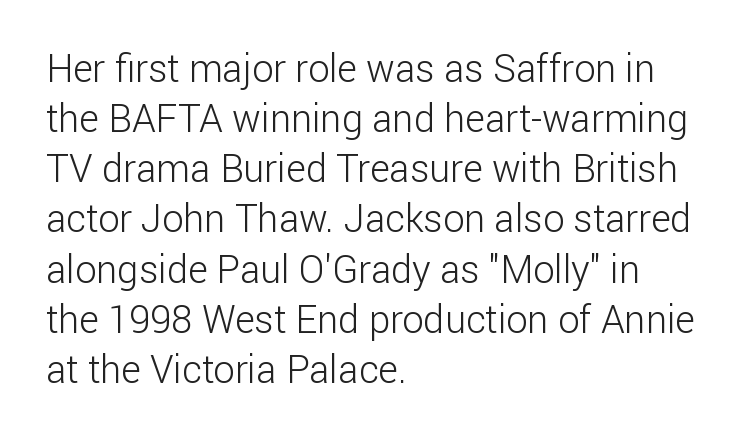
{"serif": "no", "italic": "no", "bold": "no", "weight": "light", "width": "normal", "stroke_contrast": "low", "x_height": "medium", "monospaced": "no", "underline": "no", "align": "left", "line_spacing": "normal", "line_spacing_ratio": 1.32, "letter_spacing": "normal", "letter_spacing_em": 0.0, "glyph_px": 38}
